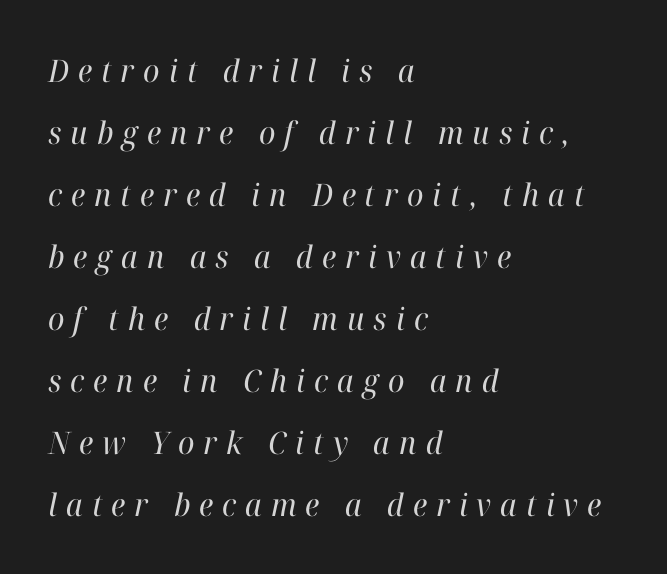
The foot of each line stays bare and open. The letters are slanted; this is an italic face. Line beginnings align vertically; line endings do not. Here the designer chose a conventional face with non-uniform glyph widths. Compared with a typical body face, this is equally light or lighter still. Serif or sans? Serif — the stroke terminals have little feet.
